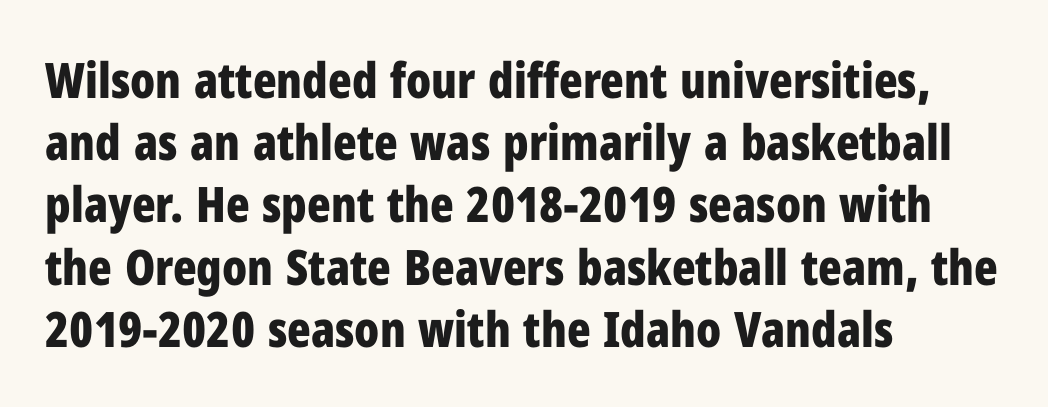
Q: Is the text bold? A: Yes.
Q: Is the text italic (slanted)? A: No, it is upright.
Q: Is the typeface a serif or a sans-serif typeface? A: Sans-serif.
Q: Is the text underlined? A: No.
Q: How is the paragraph aligned? A: Left-aligned.
Q: Is the spacing between letters normal or unusually wide? A: Normal.
Q: Is the spacing between lines tight, normal or loose? A: Normal.
Q: Width (condensed, normal, or wide)? A: Condensed.
Q: Stroke contrast? A: Low.
Q: x-height? A: Medium.
Q: Monospaced? A: No.
